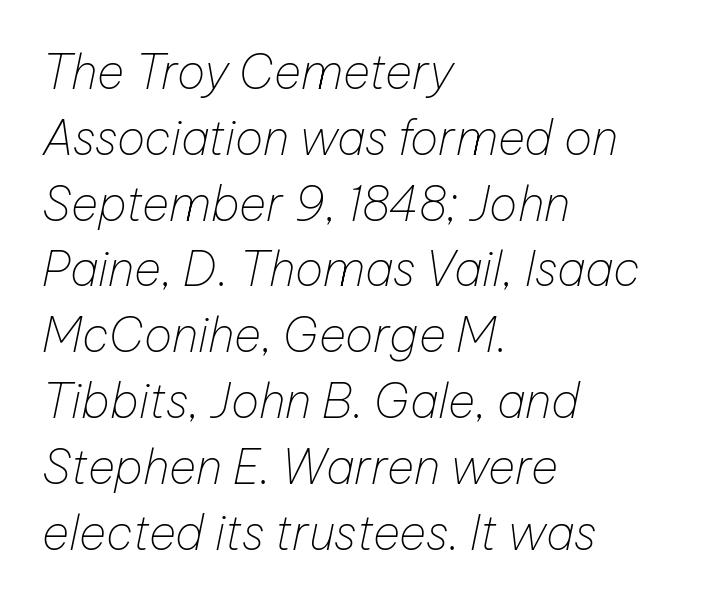
The image shows 47 px thin type, italic (leaning right); set left-aligned, normal line spacing (1.4x), normal letter spacing, not underlined; low stroke contrast and a medium x-height.
